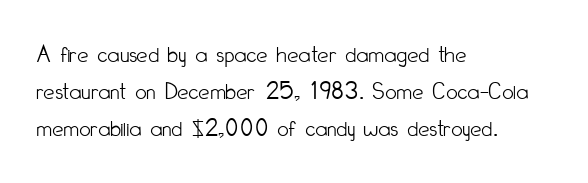
{"italic": "no", "bold": "no", "underline": "no", "align": "left", "line_spacing": "normal", "line_spacing_ratio": 1.48, "letter_spacing": "normal", "letter_spacing_em": 0.0, "glyph_px": 25}
